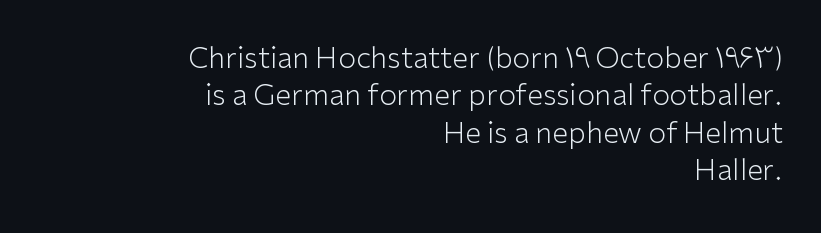
The image shows 29 px light sans-serif type, upright; set right-aligned, normal line spacing (1.29x), normal letter spacing, not underlined; low stroke contrast and a medium x-height.
